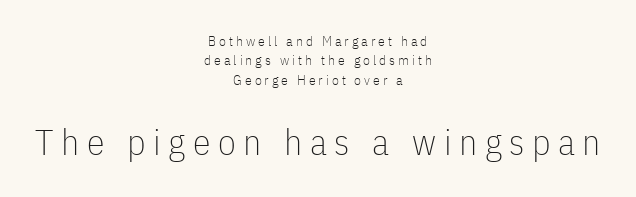
Q: Is the text bold? A: No.
Q: Is the text italic (slanted)? A: No, it is upright.
Q: Is the typeface a serif or a sans-serif typeface? A: Sans-serif.
Q: Is the text underlined? A: No.
Q: How is the paragraph aligned? A: Centered.
Q: Is the spacing between letters normal or unusually wide? A: Unusually wide.
Q: Is the spacing between lines tight, normal or loose? A: Normal.
Q: Which block of text is set in a larger size, the first (top) or the second (bottom)? A: The second (bottom) one.
Q: Width (condensed, normal, or wide)? A: Condensed.
Q: Stroke contrast? A: Low.
Q: x-height? A: Medium.
Q: Monospaced? A: No.
